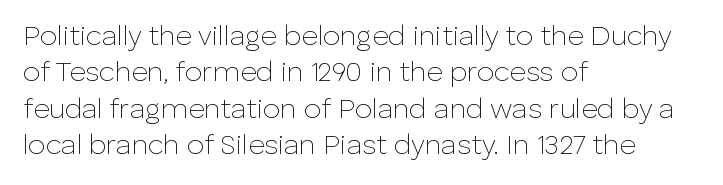
Q: Is the text bold? A: No.
Q: Is the text italic (slanted)? A: No, it is upright.
Q: Is the typeface a serif or a sans-serif typeface? A: Sans-serif.
Q: Is the text underlined? A: No.
Q: How is the paragraph aligned? A: Left-aligned.
Q: Is the spacing between letters normal or unusually wide? A: Normal.
Q: Is the spacing between lines tight, normal or loose? A: Normal.
Q: Width (condensed, normal, or wide)? A: Normal.
Q: Stroke contrast? A: Low.
Q: x-height? A: Medium.
Q: Monospaced? A: No.
